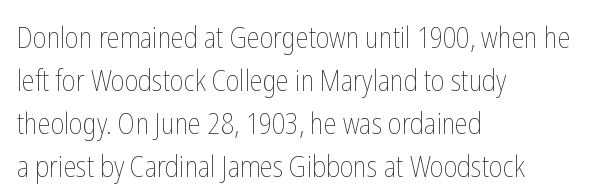
The image shows 29 px thin, condensed type, upright; set left-aligned, normal line spacing (1.48x), normal letter spacing, not underlined; low stroke contrast and a medium x-height.
